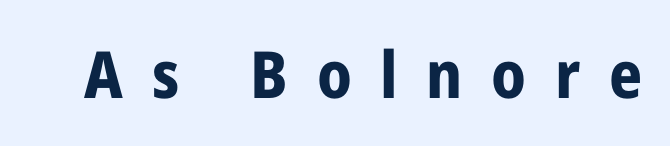
Q: Is the text bold? A: Yes.
Q: Is the text italic (slanted)? A: No, it is upright.
Q: Is the typeface a serif or a sans-serif typeface? A: Sans-serif.
Q: Is the text underlined? A: No.
Q: Is the spacing between letters normal or unusually wide? A: Unusually wide.
Q: Width (condensed, normal, or wide)? A: Condensed.
Q: Stroke contrast? A: Low.
Q: x-height? A: Medium.
Q: Monospaced? A: No.
